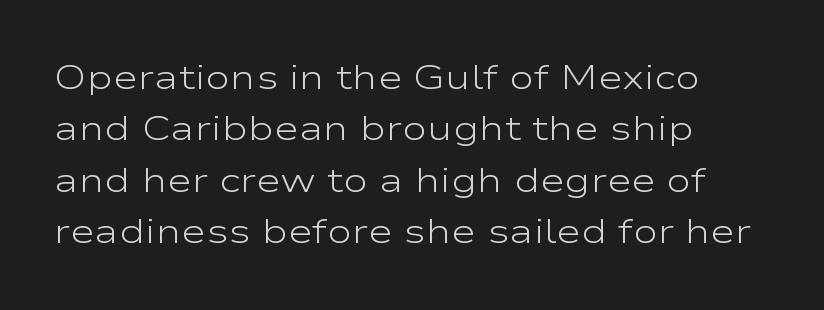
The image shows 34 px light, wide sans-serif type, upright; set left-aligned, normal line spacing (1.51x), normal letter spacing, not underlined; low stroke contrast and a medium x-height.
